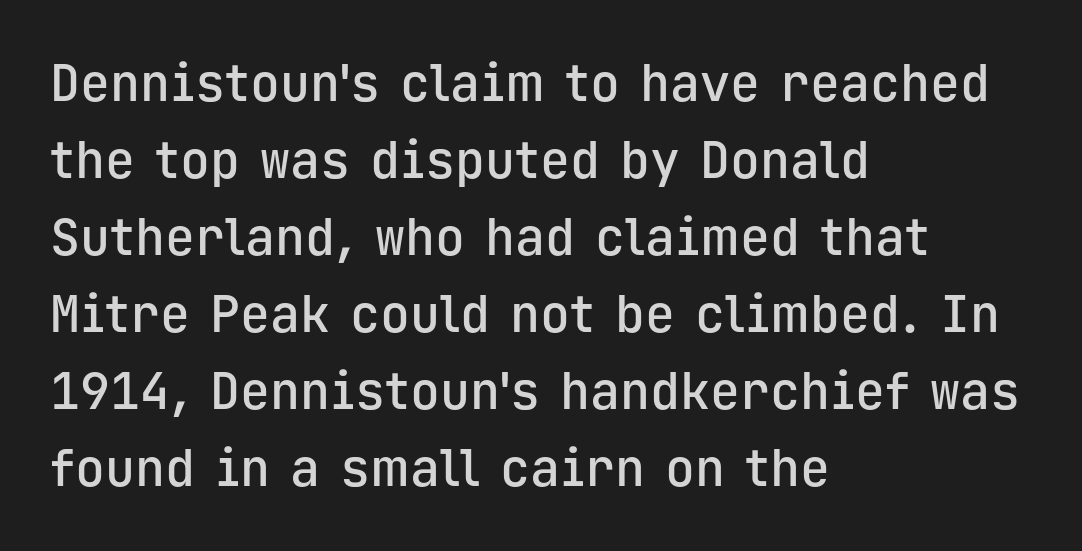
Q: Is the text bold? A: Semi-bold.
Q: Is the text italic (slanted)? A: No, it is upright.
Q: Is the typeface a serif or a sans-serif typeface? A: Sans-serif.
Q: Is the text underlined? A: No.
Q: How is the paragraph aligned? A: Left-aligned.
Q: Is the spacing between letters normal or unusually wide? A: Normal.
Q: Is the spacing between lines tight, normal or loose? A: Normal.
Q: Width (condensed, normal, or wide)? A: Normal.
Q: Stroke contrast? A: Low.
Q: x-height? A: Medium.
Q: Monospaced? A: Yes.
